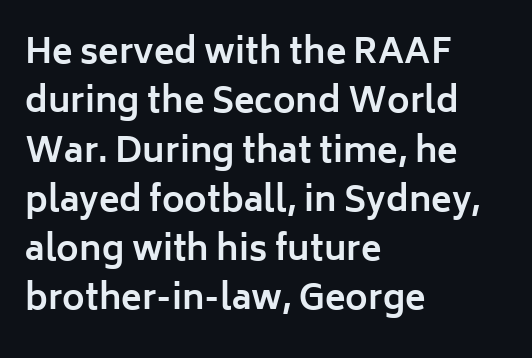
Q: Is the text bold? A: Yes.
Q: Is the text italic (slanted)? A: No, it is upright.
Q: Is the typeface a serif or a sans-serif typeface? A: Sans-serif.
Q: Is the text underlined? A: No.
Q: How is the paragraph aligned? A: Left-aligned.
Q: Is the spacing between letters normal or unusually wide? A: Normal.
Q: Is the spacing between lines tight, normal or loose? A: Normal.
Q: Width (condensed, normal, or wide)? A: Normal.
Q: Stroke contrast? A: Low.
Q: x-height? A: Medium.
Q: Monospaced? A: No.
